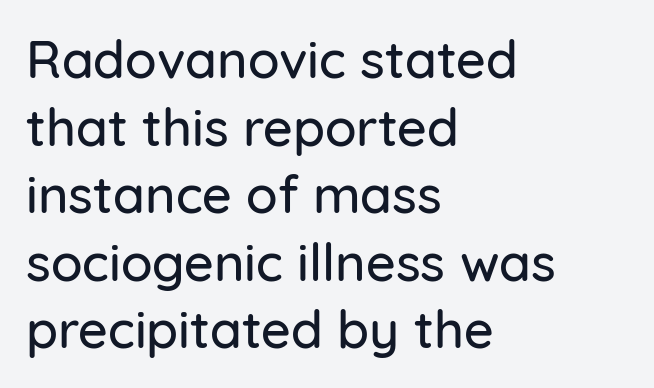
The passage shown is typed in a proportional face where columns would drift. Vertically, the passage feels balanced, rows spaced as you'd expect. The text block is weighted toward the left margin, trailing off unevenly rightward. These lines are composed in type without serifs. Standard letterfit; no display-style spreading of the glyphs. Quick note: not italic, upright.
